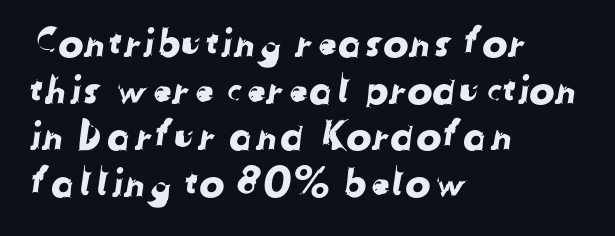
Q: Is the typeface a serif or a sans-serif typeface? A: Sans-serif.
Q: Is the text underlined? A: No.
Q: How is the paragraph aligned? A: Left-aligned.
Q: Is the spacing between letters normal or unusually wide? A: Normal.
Q: Width (condensed, normal, or wide)? A: Normal.
Q: Stroke contrast? A: Low.
Q: x-height? A: Medium.
Q: Monospaced? A: No.
